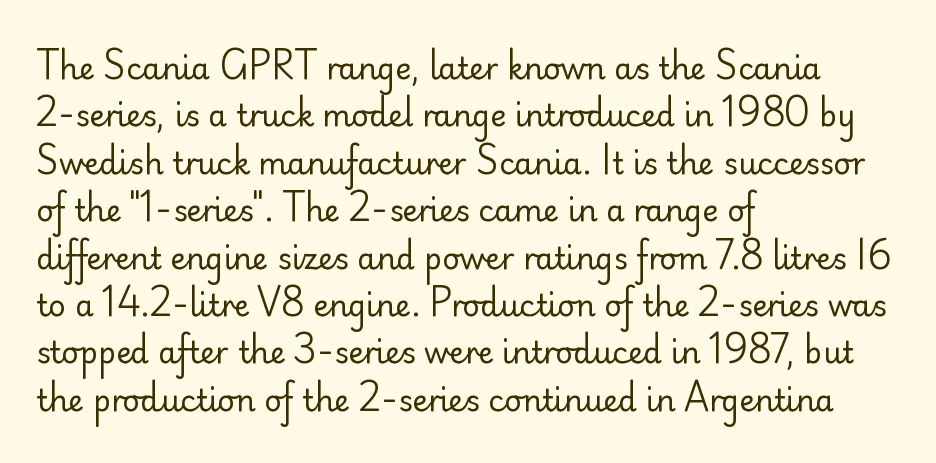
Honestly, there is no underline to notice here at all. Caption: multi-line text, flush left, ragged right. Whoever set this chose a conventional vertical rhythm. These lines are rendered in a variable-pitch font. Do the letters lean? They stand straight.
